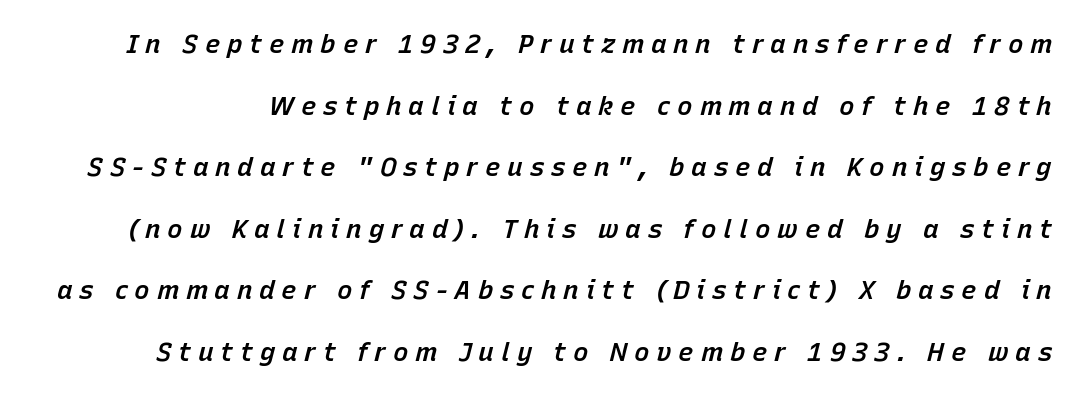
Q: Is the text bold? A: Semi-bold.
Q: Is the text italic (slanted)? A: Yes, it leans right by about 15 degrees.
Q: Is the text underlined? A: No.
Q: Is the spacing between letters normal or unusually wide? A: Unusually wide.
Q: Is the spacing between lines tight, normal or loose? A: Loose.
